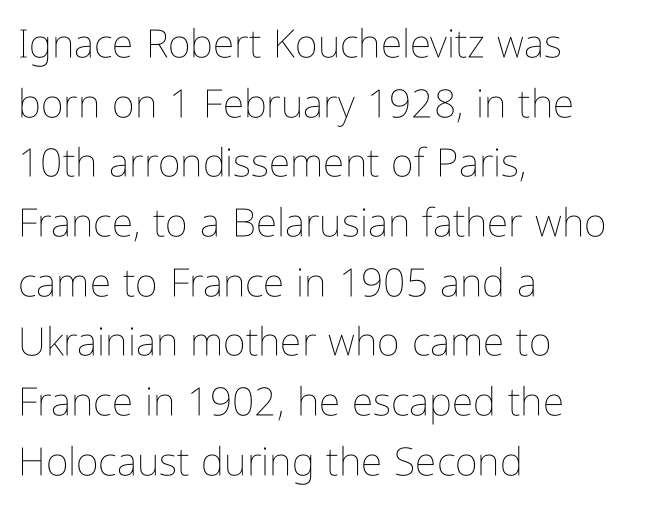
The image shows 39 px thin, condensed type, upright; set left-aligned, normal line spacing (1.53x), normal letter spacing, not underlined; low stroke contrast and a medium x-height.
